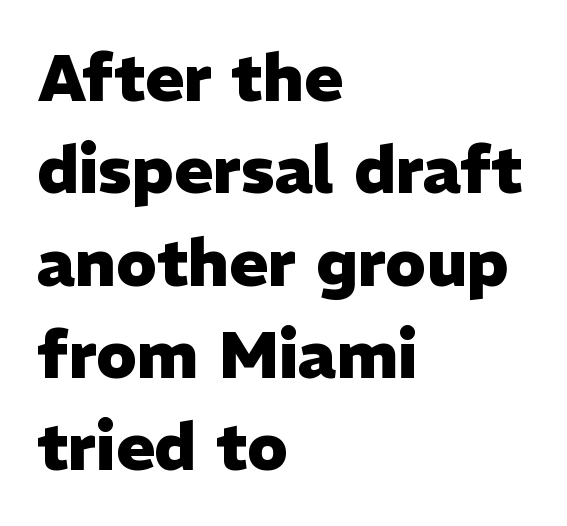
{"serif": "no", "italic": "no", "bold": "yes", "weight": "heavy", "width": "normal", "stroke_contrast": "low", "x_height": "medium", "monospaced": "no", "underline": "no", "align": "left", "line_spacing": "normal", "line_spacing_ratio": 1.42, "letter_spacing": "normal", "letter_spacing_em": 0.0, "glyph_px": 65}
